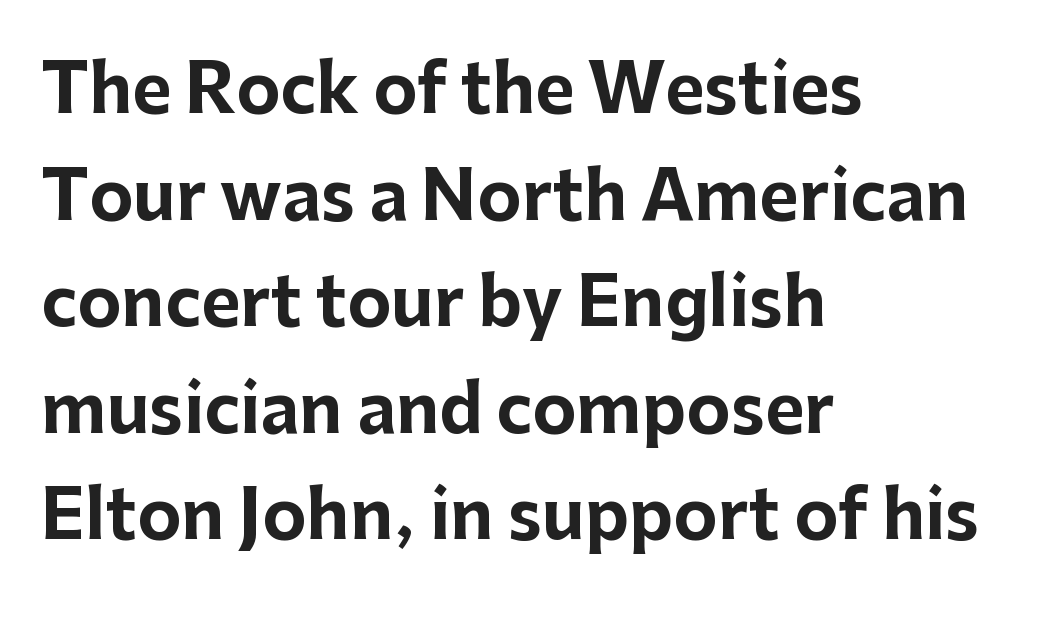
{"serif": "no", "italic": "no", "bold": "yes", "weight": "bold", "width": "normal", "stroke_contrast": "low", "x_height": "medium", "monospaced": "no", "underline": "no", "align": "left", "line_spacing": "normal", "line_spacing_ratio": 1.59, "letter_spacing": "normal", "letter_spacing_em": 0.0, "glyph_px": 67}
